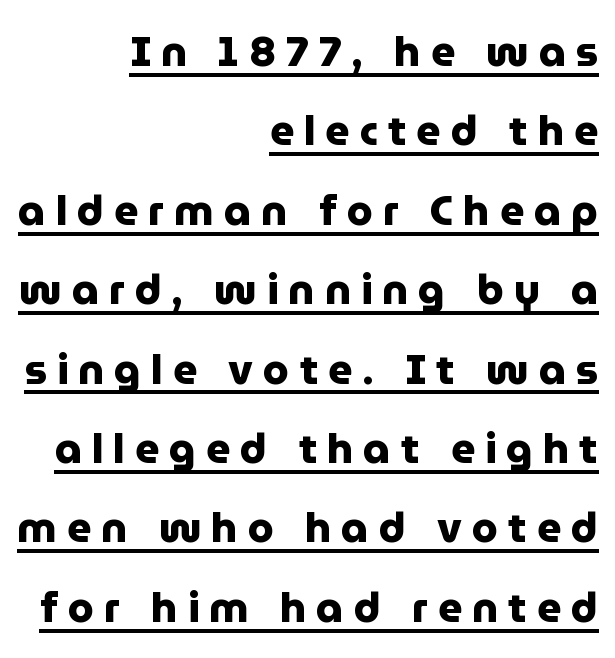
Beneath each row of characters lies a ruled line. This is the regular roman posture of the typeface. Grotesque or geometric, the face here clearly has no serifs. Short note: letters widely spaced. I'd describe the lettering as bold — thick and assertive. This sample is right-justified, so line beginnings fall wherever the words allow.
